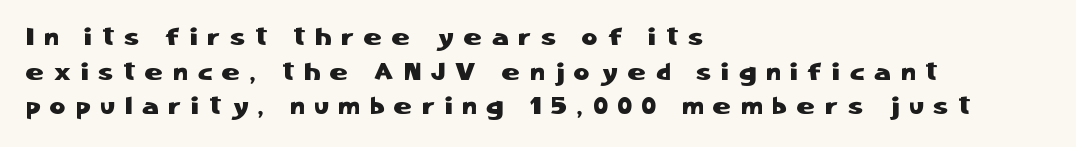
Whoever set this chose a conventional vertical rhythm. The lines are quadded left. The horizontal fit of the characters is loose and conspicuously gappy. The lettering stays uniformly vertical, giving the passage a roman look. Has an underline been added? It has not.
